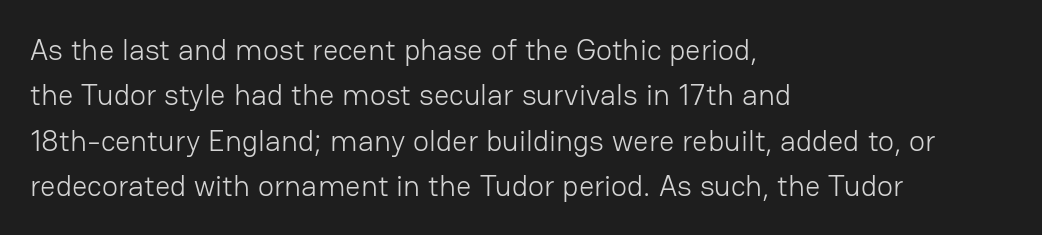
The letters stand upright; this is a roman face. The lines are quadded left. Each letter keeps its own natural width here, so spacing adapts to shape. This rendering leaves character spacing at its baseline value.
